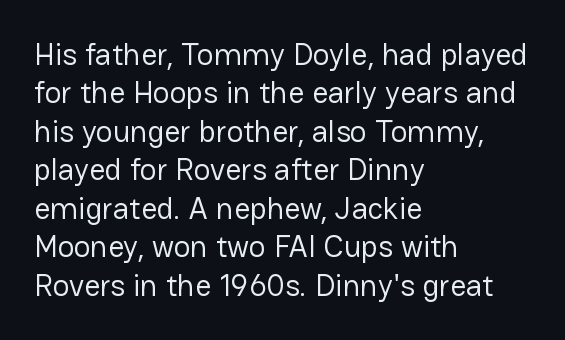
The image shows 31 px regular-weight sans-serif type, upright; set left-aligned, line spacing 1.24x, normal letter spacing, not underlined; low stroke contrast and a medium x-height.
